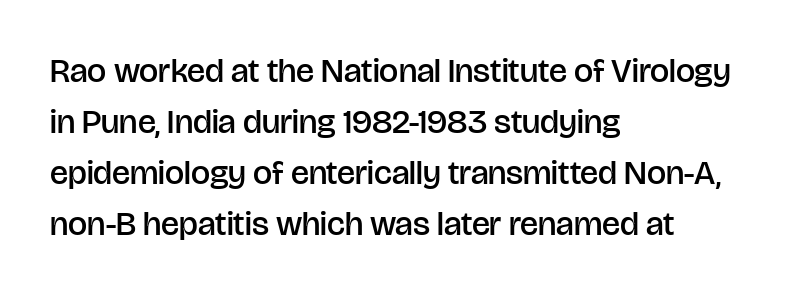
Q: Is the text bold? A: Semi-bold.
Q: Is the text italic (slanted)? A: No, it is upright.
Q: Is the typeface a serif or a sans-serif typeface? A: Sans-serif.
Q: Is the text underlined? A: No.
Q: How is the paragraph aligned? A: Left-aligned.
Q: Is the spacing between letters normal or unusually wide? A: Normal.
Q: Is the spacing between lines tight, normal or loose? A: Normal.
Q: Width (condensed, normal, or wide)? A: Normal.
Q: Stroke contrast? A: Low.
Q: x-height? A: Large.
Q: Monospaced? A: No.
